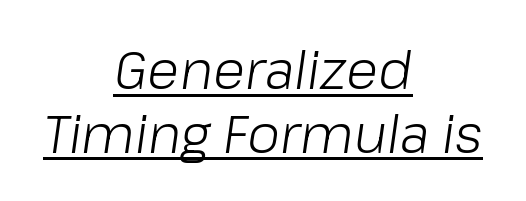
{"italic": "yes", "lean": "right", "slant_degrees": 8, "bold": "no", "weight": "light", "width": "normal", "stroke_contrast": "low", "x_height": "medium", "monospaced": "no", "underline": "yes", "align": "center", "line_spacing_ratio": 1.2, "letter_spacing": "normal", "letter_spacing_em": 0.0, "glyph_px": 53}
